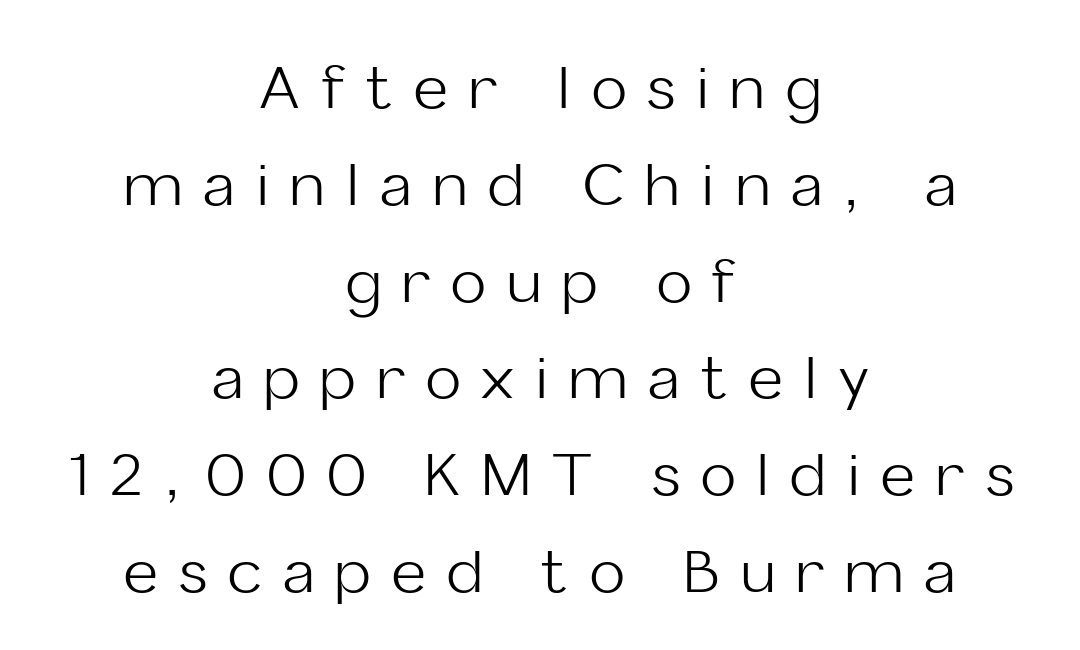
{"serif": "no", "italic": "no", "bold": "no", "weight": "light", "width": "normal", "stroke_contrast": "low", "x_height": "medium", "monospaced": "no", "underline": "no", "align": "center", "line_spacing": "normal", "line_spacing_ratio": 1.64, "letter_spacing": "wide", "letter_spacing_em": 0.36, "glyph_px": 59}
